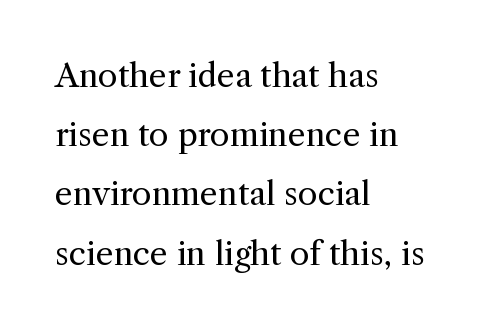
The type family on display is of the serif kind. Posture: straight, roman, zero tilt. In CSS terms this would be text-align: left. Weight class: somewhere from thin through regular. Characters follow at the spacing the type designer built in. Check under the words: just untouched page.
